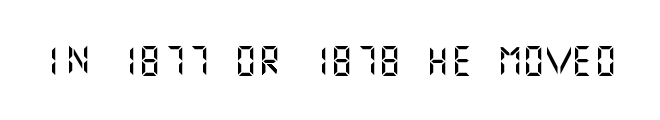
{"serif": "no", "italic": "no", "width": "normal", "stroke_contrast": "medium", "x_height": "large", "underline": "no", "letter_spacing": "normal", "letter_spacing_em": 0.0, "glyph_px": 30}
